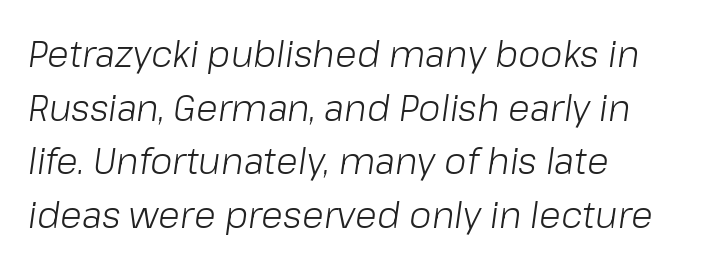
A light-to-regular cut is what we see here. This is oblique type, the kind used for emphasis or titles. The paragraph has a hard left edge and a soft right edge. The face used here is proportionally spaced, like ordinary book or web type.
